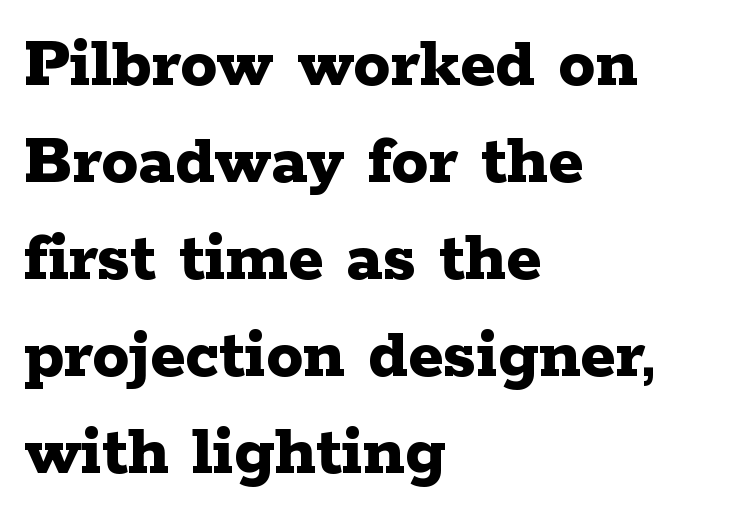
{"serif": "yes", "italic": "no", "bold": "yes", "weight": "bold", "width": "wide", "stroke_contrast": "low", "x_height": "medium", "monospaced": "no", "underline": "no", "align": "left", "line_spacing": "normal", "line_spacing_ratio": 1.31, "letter_spacing": "normal", "letter_spacing_em": 0.0, "glyph_px": 74}
